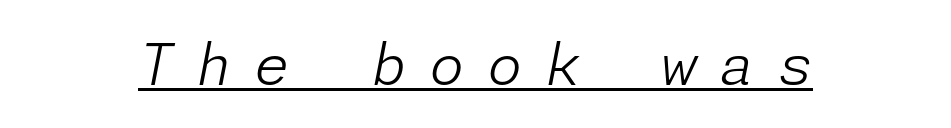
{"italic": "yes", "lean": "right", "slant_degrees": 11, "bold": "no", "weight": "light", "width": "normal", "stroke_contrast": "low", "x_height": "medium", "underline": "yes", "letter_spacing": "wide", "letter_spacing_em": 0.4, "glyph_px": 57}
